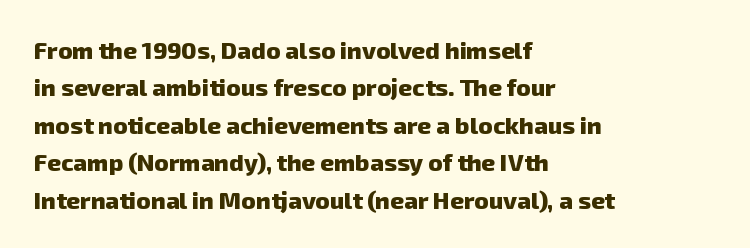
{"bold": "yes", "underline": "no", "align": "left", "line_spacing": "normal", "line_spacing_ratio": 1.56, "letter_spacing": "normal", "letter_spacing_em": 0.0, "glyph_px": 24}
